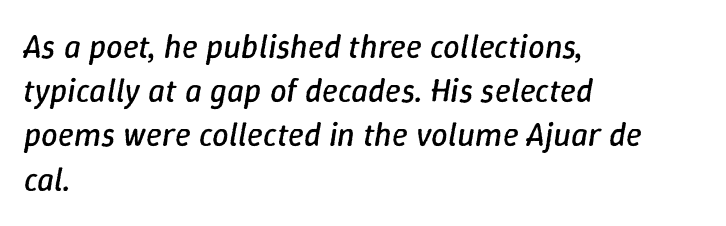
Q: Is the text bold? A: No.
Q: Is the text italic (slanted)? A: Yes, it leans right by about 9 degrees.
Q: Is the text underlined? A: No.
Q: How is the paragraph aligned? A: Left-aligned.
Q: Is the spacing between letters normal or unusually wide? A: Normal.
Q: Is the spacing between lines tight, normal or loose? A: Normal.
Q: Width (condensed, normal, or wide)? A: Normal.
Q: Stroke contrast? A: Low.
Q: x-height? A: Medium.
Q: Monospaced? A: No.
